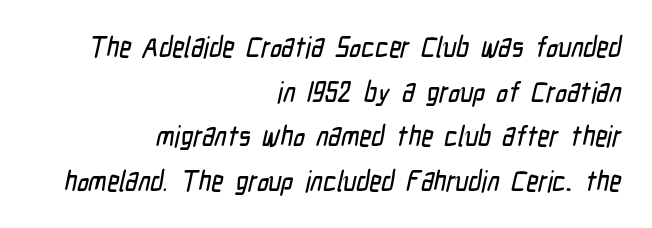
The image shows 29 px condensed sans-serif type; set right-aligned, normal line spacing (1.54x), normal letter spacing, not underlined; low stroke contrast and a medium x-height.
